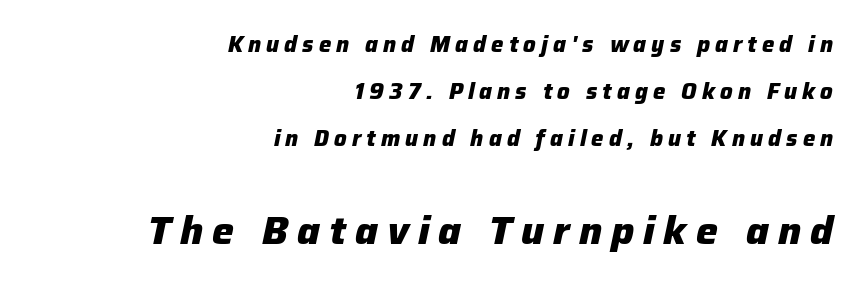
The image shows 39 px heavy type, italic (leaning right); set right-aligned, loose line spacing (2.14x), unusually wide letter spacing (+0.23 em), not underlined; the second (bottom) block is 1.77x larger; low stroke contrast and a medium x-height.
